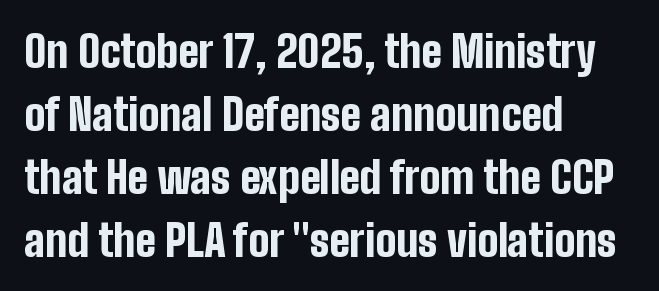
The setting favours the left margin, as ordinary paragraphs usually do. If you drew a line through each stem, it would be perfectly vertical. Glyph-to-glyph distance matches everyday printed text. Think of a printed novel: that variable character pitch is what you see here. The baseline area is clear. The typesetting leans heavy: a genuine bold.
